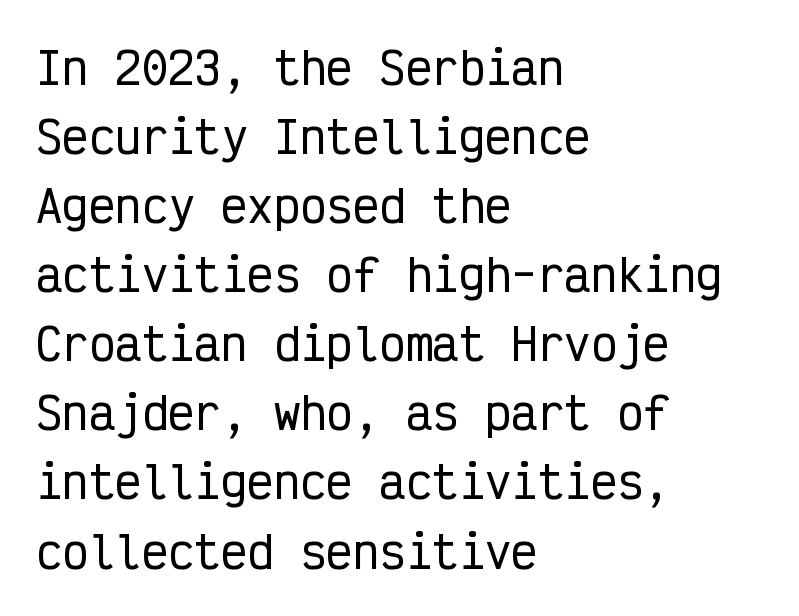
{"serif": "no", "italic": "no", "width": "condensed", "stroke_contrast": "low", "x_height": "medium", "monospaced": "yes", "underline": "no", "align": "left", "line_spacing": "normal", "line_spacing_ratio": 1.57, "letter_spacing": "normal", "letter_spacing_em": 0.0, "glyph_px": 44}
